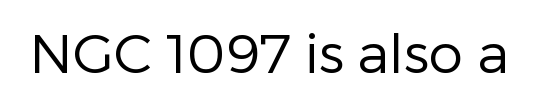
The image shows 55 px regular-weight sans-serif type, upright; set normal letter spacing, not underlined; low stroke contrast and a medium x-height.
